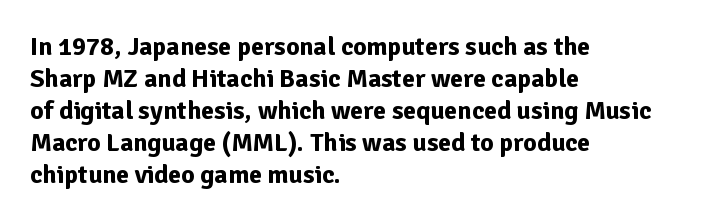
{"italic": "no", "bold": "yes", "underline": "no", "align": "left", "line_spacing_ratio": 1.23, "letter_spacing": "normal", "letter_spacing_em": 0.0, "glyph_px": 26}
